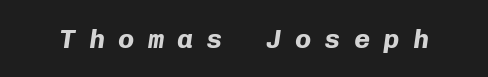
{"italic": "yes", "lean": "right", "slant_degrees": 8, "bold": "yes", "underline": "no", "letter_spacing": "wide", "letter_spacing_em": 0.49, "glyph_px": 27}
